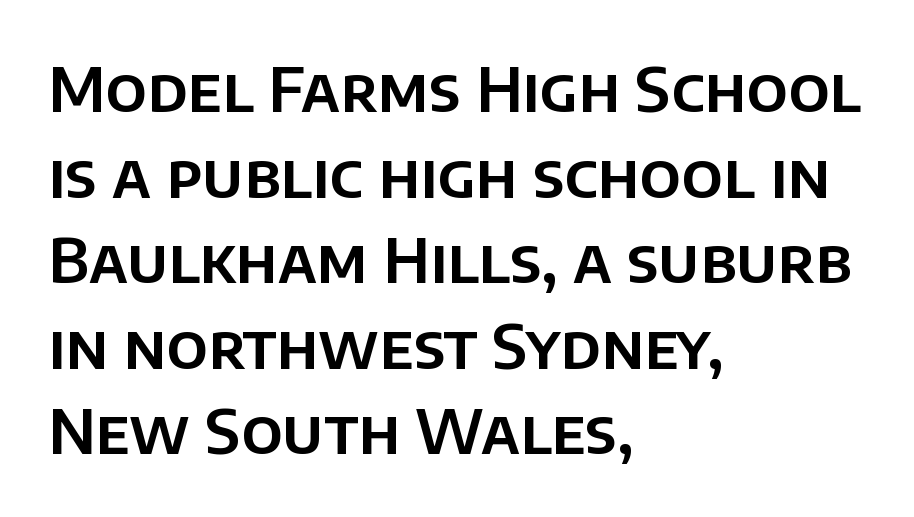
You could not count columns in this text — the font is proportionally spaced. Tracking value appears to be zero — textbook default spacing. Stroke terminals: plain, sans-serif. Evenly set lines give the paragraph a standard silhouette. Visually the block forms a straight wall on the left and a jagged coastline on the right.
